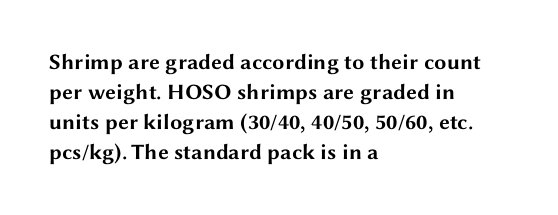
Q: Is the text bold? A: Yes.
Q: Is the text italic (slanted)? A: No, it is upright.
Q: Is the text underlined? A: No.
Q: How is the paragraph aligned? A: Left-aligned.
Q: Is the spacing between letters normal or unusually wide? A: Normal.
Q: Is the spacing between lines tight, normal or loose? A: Normal.
